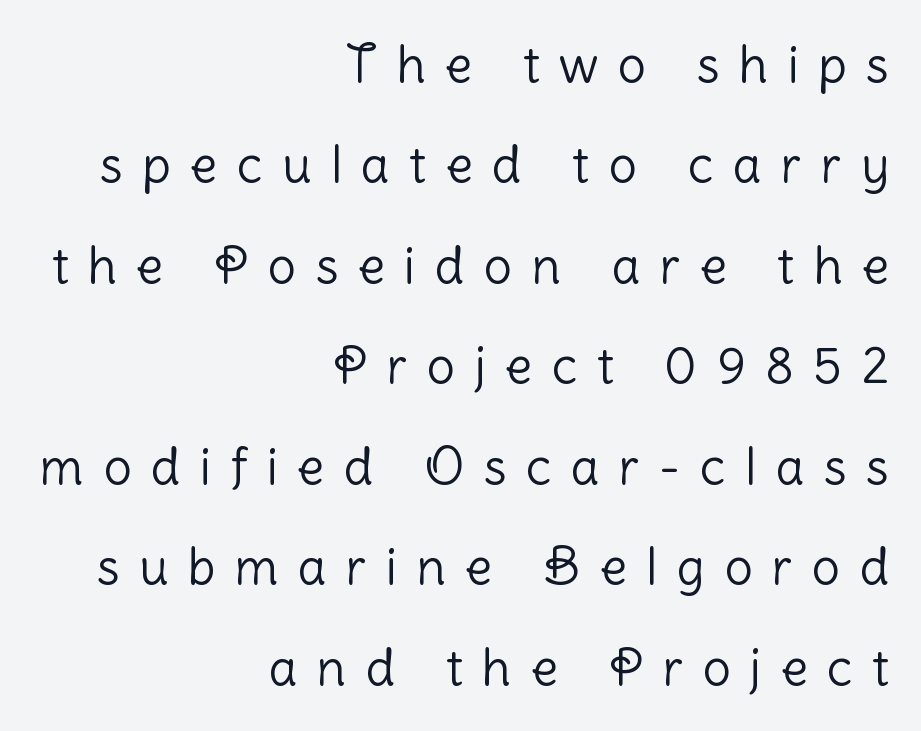
The image shows 50 px light sans-serif type, upright; set right-aligned, loose line spacing (2.01x), unusually wide letter spacing (+0.39 em), not underlined; low stroke contrast and a medium x-height.
